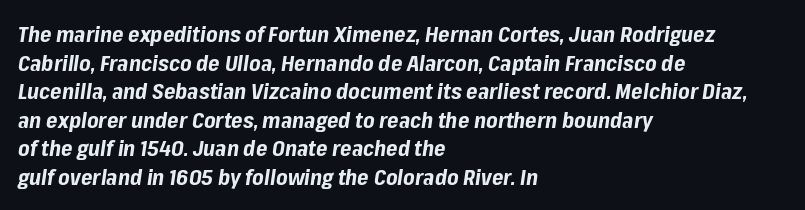
{"italic": "yes", "lean": "right", "slant_degrees": 8, "bold": "yes", "underline": "no", "align": "left", "line_spacing": "normal", "line_spacing_ratio": 1.3, "letter_spacing": "normal", "letter_spacing_em": 0.0, "glyph_px": 22}
